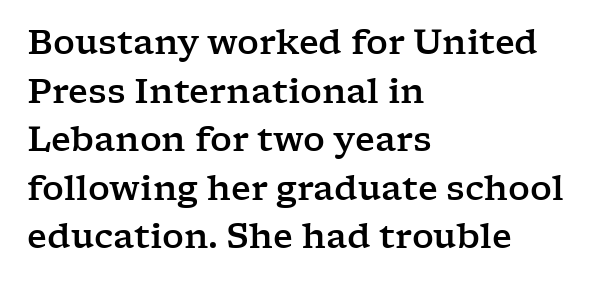
The letters stand straight up with perfectly vertical stems. The letters advance in unequal steps, a hallmark of proportional type. The line texture is even and compact thanks to regular tracking. Visually the block forms a straight wall on the left and a jagged coastline on the right.
